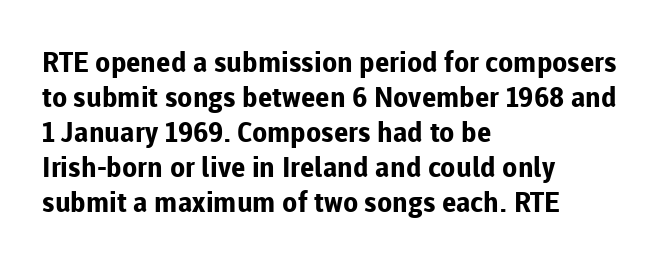
{"serif": "no", "italic": "no", "bold": "yes", "weight": "bold", "width": "normal", "stroke_contrast": "low", "x_height": "medium", "monospaced": "no", "underline": "no", "align": "left", "line_spacing": "normal", "line_spacing_ratio": 1.25, "letter_spacing": "normal", "letter_spacing_em": 0.0, "glyph_px": 28}
